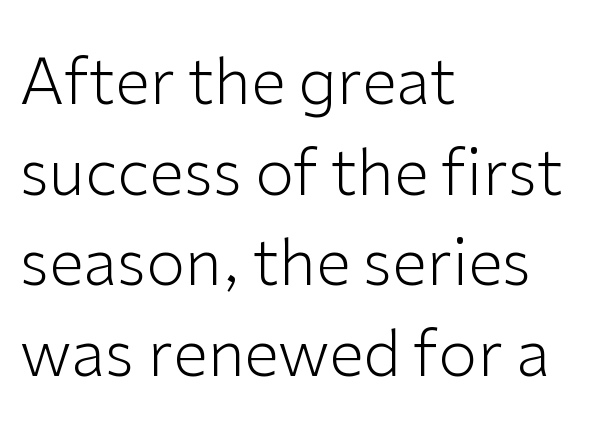
The image shows 63 px light sans-serif type, upright; set left-aligned, normal line spacing (1.44x), normal letter spacing, not underlined; low stroke contrast and a medium x-height.
